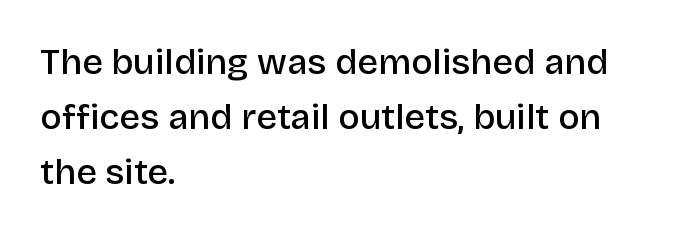
Stroke thickness is moderately raised; the sample reads as semibold. Rows of type keep a routine distance in the vertical direction. Look at the bottom of the vertical strokes: they stop flat, with no serifs. These lines keep a tight, regular rhythm from letter to letter. Nope, not italic — everything's standing straight. Proportional: the letters do not fall into vertical columns.
